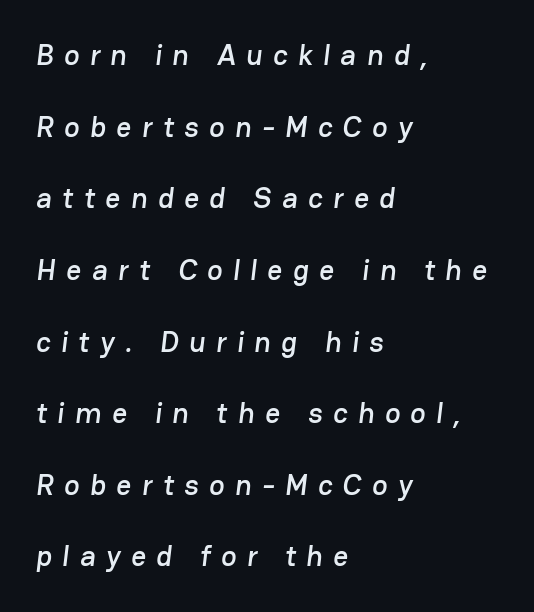
Q: Is the typeface a serif or a sans-serif typeface? A: Sans-serif.
Q: Is the text underlined? A: No.
Q: How is the paragraph aligned? A: Left-aligned.
Q: Is the spacing between letters normal or unusually wide? A: Unusually wide.
Q: Is the spacing between lines tight, normal or loose? A: Loose.
Q: Width (condensed, normal, or wide)? A: Normal.
Q: Stroke contrast? A: Low.
Q: x-height? A: Medium.
Q: Monospaced? A: No.
